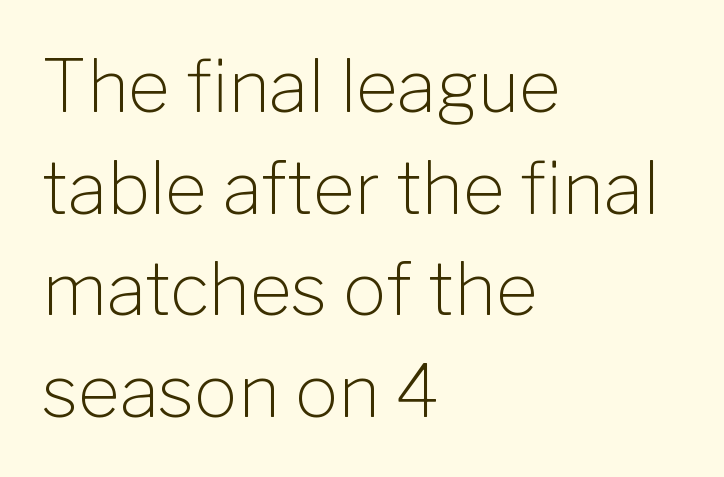
The image shows 72 px light sans-serif type, upright; set left-aligned, normal line spacing (1.41x), normal letter spacing, not underlined; low stroke contrast and a medium x-height.
